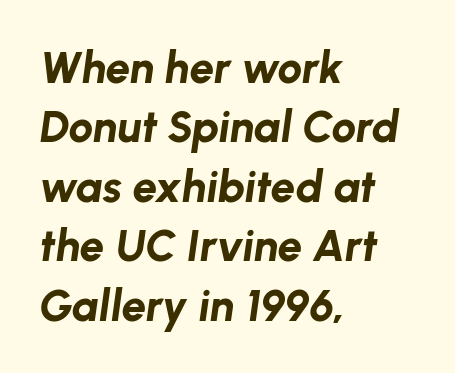
{"italic": "yes", "lean": "right", "slant_degrees": 8, "bold": "yes", "weight": "bold", "width": "normal", "stroke_contrast": "low", "x_height": "medium", "monospaced": "no", "underline": "no", "align": "left", "line_spacing": "normal", "line_spacing_ratio": 1.35, "letter_spacing": "normal", "letter_spacing_em": 0.0, "glyph_px": 44}
